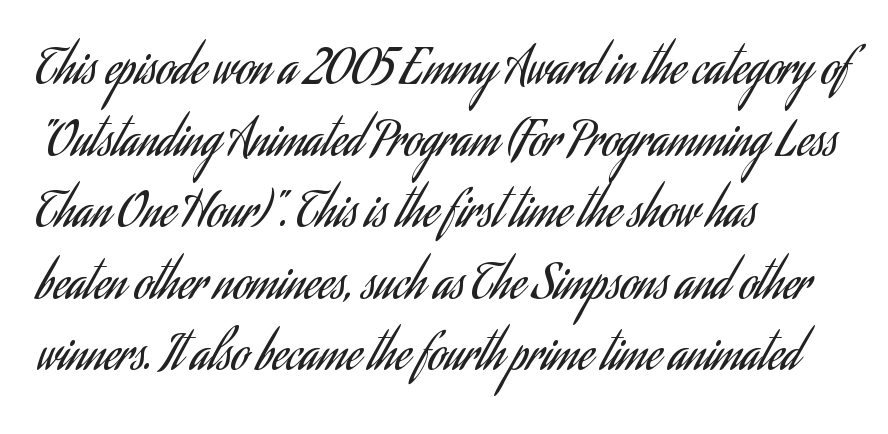
{"serif": "no", "bold": "no", "weight": "regular", "width": "condensed", "stroke_contrast": "low", "x_height": "small", "monospaced": "no", "underline": "no", "align": "left", "line_spacing": "normal", "line_spacing_ratio": 1.49, "letter_spacing": "normal", "letter_spacing_em": 0.0, "glyph_px": 48}
